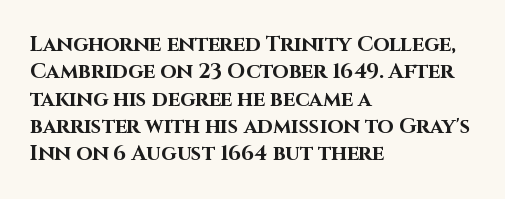
The image shows 21 px bold type, upright; set left-aligned, normal line spacing (1.3x), normal letter spacing, not underlined.
